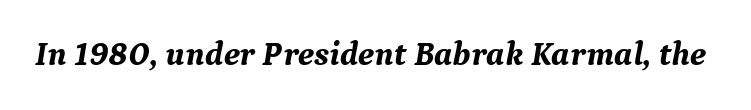
{"serif": "yes", "italic": "yes", "lean": "right", "slant_degrees": 9, "bold": "yes", "weight": "bold", "width": "normal", "stroke_contrast": "medium", "x_height": "medium", "monospaced": "no", "underline": "no", "letter_spacing": "normal", "letter_spacing_em": 0.0, "glyph_px": 34}
